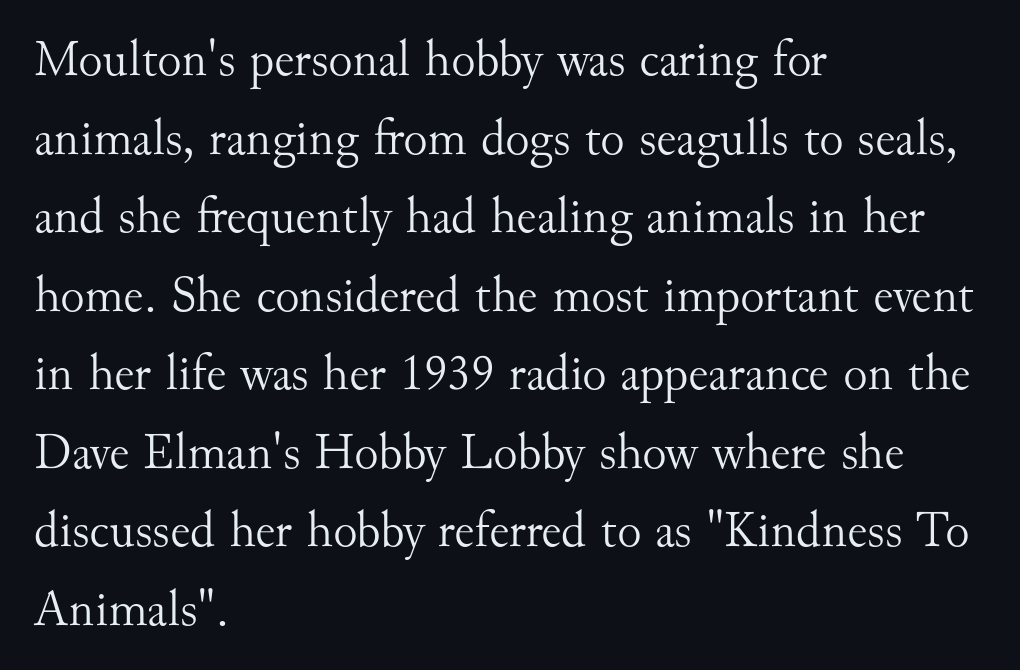
The image shows 51 px light serif type, upright; set left-aligned, normal line spacing (1.54x), normal letter spacing, not underlined; medium stroke contrast and a small x-height.
